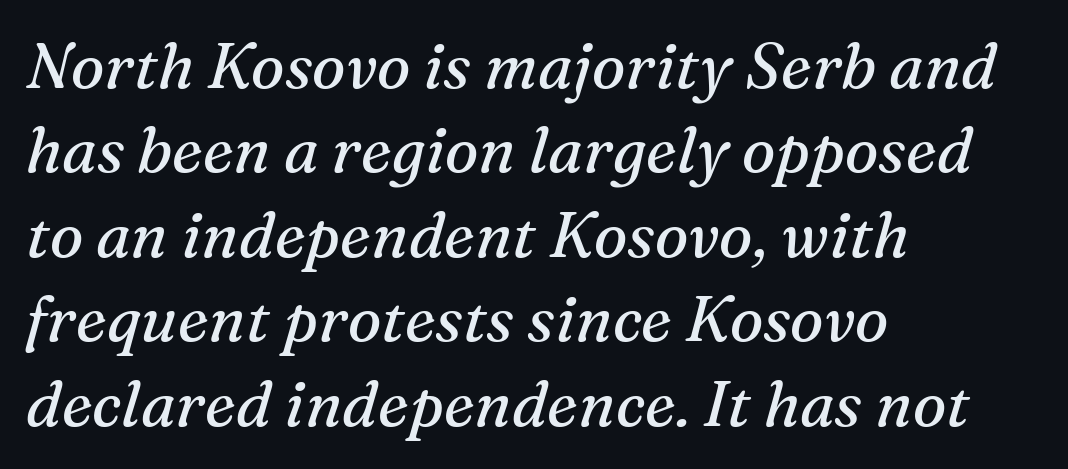
The image shows 63 px regular-weight serif type, italic (leaning right); set left-aligned, normal line spacing (1.34x), normal letter spacing, not underlined; medium stroke contrast and a medium x-height.
